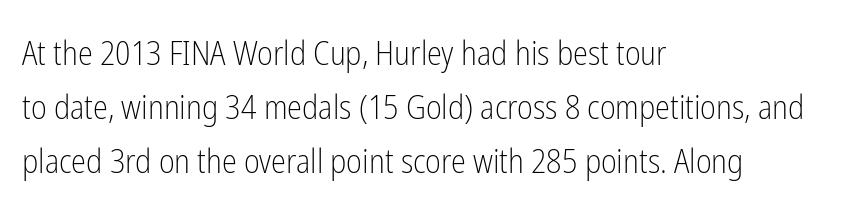
Q: Is the text bold? A: No.
Q: Is the text italic (slanted)? A: No, it is upright.
Q: Is the typeface a serif or a sans-serif typeface? A: Sans-serif.
Q: Is the text underlined? A: No.
Q: How is the paragraph aligned? A: Left-aligned.
Q: Is the spacing between letters normal or unusually wide? A: Normal.
Q: Is the spacing between lines tight, normal or loose? A: Normal.
Q: Width (condensed, normal, or wide)? A: Condensed.
Q: Stroke contrast? A: Low.
Q: x-height? A: Medium.
Q: Monospaced? A: No.
